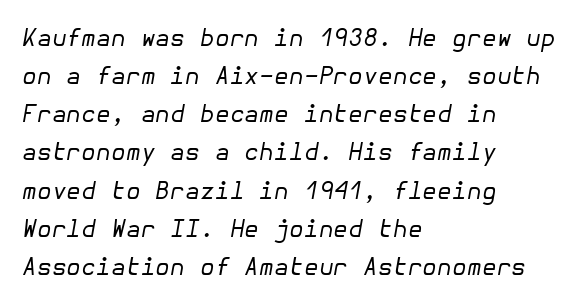
The face used here is rendered with its standard letterfit. Short and long lines alike share a common starting point at left. A typesetter would mark this as italic. The face looks like a standard text weight, possibly lighter. Underlining? Definitely not there. Interline gaps are of average width in this sample.
